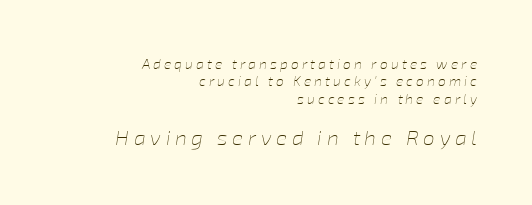
{"italic": "yes", "lean": "right", "slant_degrees": 8, "bold": "no", "underline": "no", "align": "right", "line_spacing_ratio": 1.24, "letter_spacing": "wide", "letter_spacing_em": 0.22, "larger_block": "second", "size_ratio": 1.5, "glyph_px": 21}
